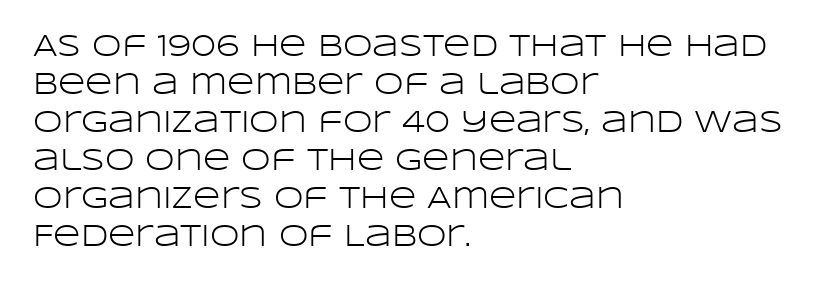
Honestly, the row spacing looks completely unremarkable. These lines are composed in type without serifs. Do the characters align in a grid? No, the font is proportional. The typesetter chose a ragged-right arrangement here. In terms of posture, this sample is upright. Bare-footed words on every line.
